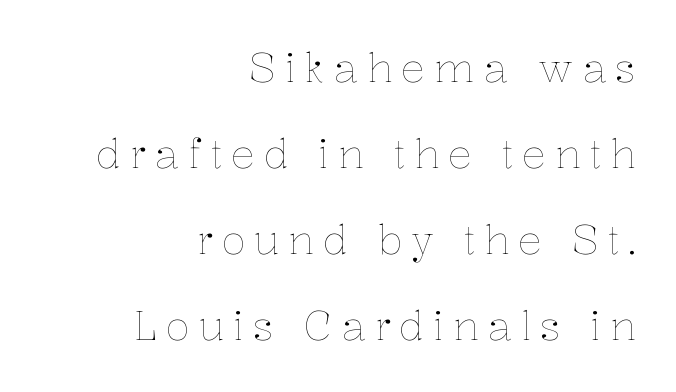
Q: Is the text bold? A: No.
Q: Is the text italic (slanted)? A: No, it is upright.
Q: Is the text underlined? A: No.
Q: How is the paragraph aligned? A: Right-aligned.
Q: Is the spacing between letters normal or unusually wide? A: Unusually wide.
Q: Is the spacing between lines tight, normal or loose? A: Loose.
Q: Width (condensed, normal, or wide)? A: Normal.
Q: Stroke contrast? A: Low.
Q: x-height? A: Medium.
Q: Monospaced? A: No.
